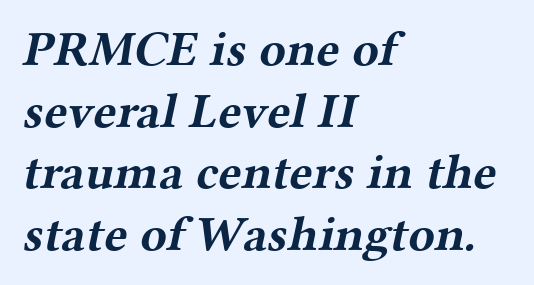
Q: Is the text bold? A: Yes.
Q: Is the typeface a serif or a sans-serif typeface? A: Serif.
Q: Is the text underlined? A: No.
Q: How is the paragraph aligned? A: Left-aligned.
Q: Is the spacing between letters normal or unusually wide? A: Normal.
Q: Is the spacing between lines tight, normal or loose? A: Normal.
Q: Width (condensed, normal, or wide)? A: Wide.
Q: Stroke contrast? A: Medium.
Q: x-height? A: Medium.
Q: Monospaced? A: No.
